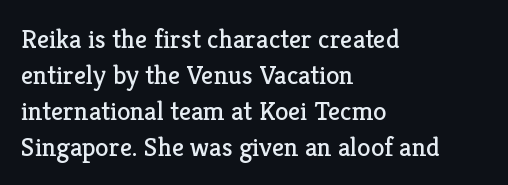
{"italic": "no", "bold": "no", "underline": "no", "align": "left", "line_spacing": "normal", "line_spacing_ratio": 1.33, "letter_spacing": "normal", "letter_spacing_em": 0.0, "glyph_px": 27}
